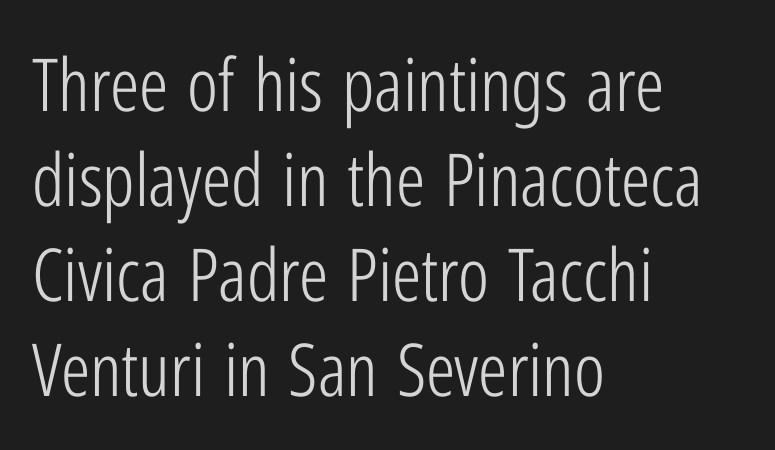
The image shows 73 px light, condensed sans-serif type, upright; set left-aligned, normal line spacing (1.3x), normal letter spacing, not underlined; low stroke contrast and a medium x-height.
